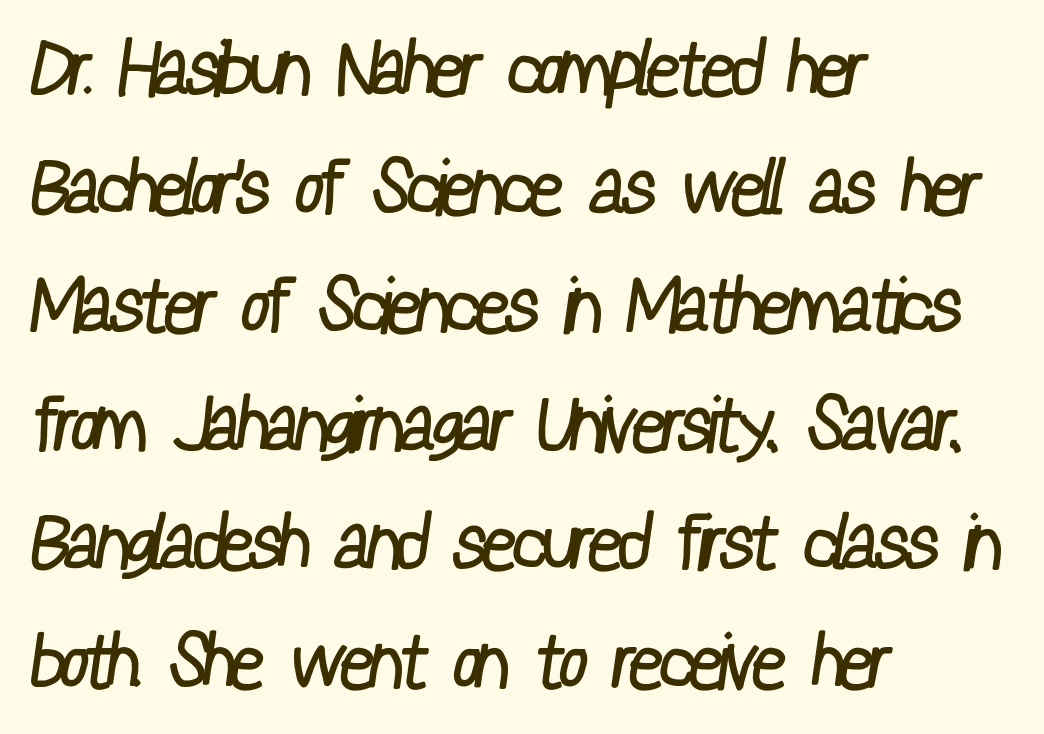
Q: Is the text bold? A: No.
Q: Is the typeface a serif or a sans-serif typeface? A: Sans-serif.
Q: Is the text underlined? A: No.
Q: How is the paragraph aligned? A: Left-aligned.
Q: Is the spacing between letters normal or unusually wide? A: Normal.
Q: Is the spacing between lines tight, normal or loose? A: Normal.
Q: Width (condensed, normal, or wide)? A: Condensed.
Q: Stroke contrast? A: Low.
Q: x-height? A: Medium.
Q: Monospaced? A: No.
